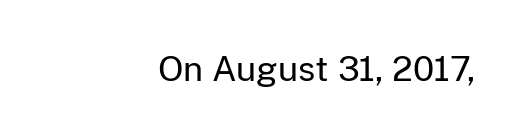
The image shows 34 px regular-weight sans-serif type, upright; set right-aligned, normal letter spacing, not underlined; low stroke contrast and a medium x-height.
